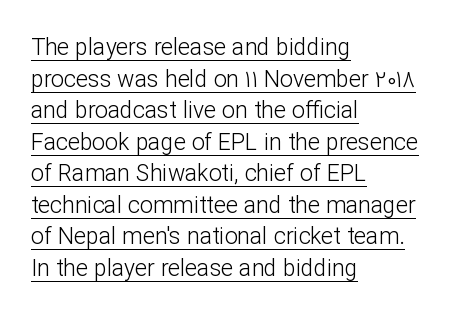
A roman cut, with each character standing at attention. Leading: standard. A continuous stroke trails under the words, as in a hyperlink. Between one letter and the next there's only the usual sliver of space. The characters are drawn with everyday or finer stroke widths. Left-aligned paragraph, ragged on the right.
